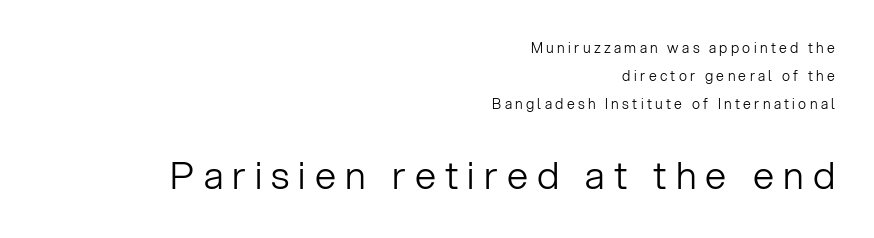
The image shows 38 px light sans-serif type, upright; set right-aligned, loose line spacing (2.0x), unusually wide letter spacing (+0.24 em), not underlined; the second (bottom) block is 2.71x larger; low stroke contrast and a medium x-height.
